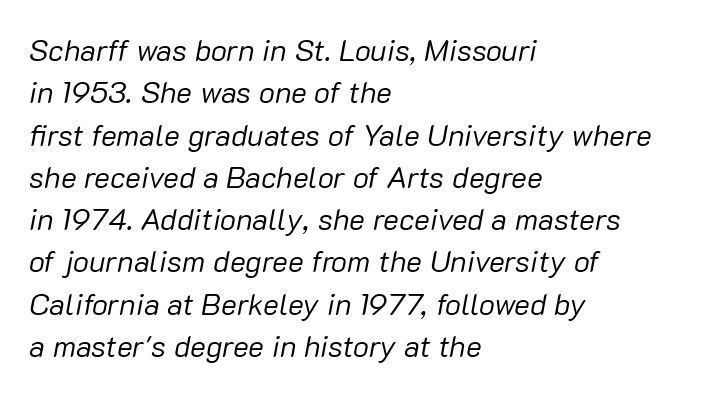
{"italic": "yes", "lean": "right", "slant_degrees": 10, "bold": "no", "weight": "regular", "width": "normal", "stroke_contrast": "low", "x_height": "medium", "monospaced": "no", "underline": "no", "align": "left", "line_spacing": "normal", "line_spacing_ratio": 1.41, "letter_spacing": "normal", "letter_spacing_em": 0.0, "glyph_px": 30}
